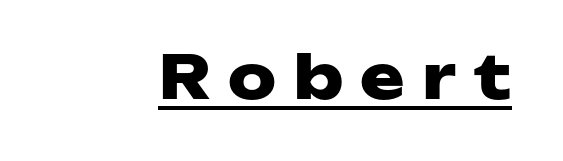
Q: Is the text bold? A: Yes.
Q: Is the text italic (slanted)? A: No, it is upright.
Q: Is the typeface a serif or a sans-serif typeface? A: Sans-serif.
Q: Is the text underlined? A: Yes.
Q: Is the spacing between letters normal or unusually wide? A: Unusually wide.
Q: Width (condensed, normal, or wide)? A: Wide.
Q: Stroke contrast? A: Low.
Q: x-height? A: Medium.
Q: Monospaced? A: No.
